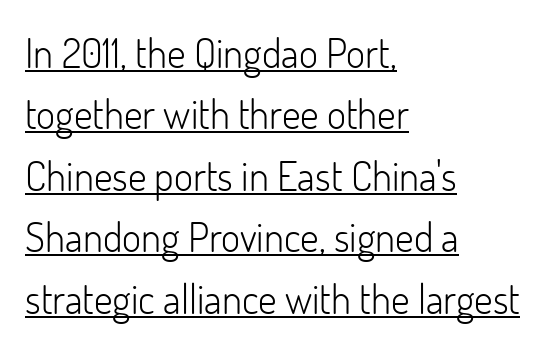
Posture: vertical. The weight tops out at a normal text grade. Each line starts at the same left margin while the right side varies. This sample uses a sans-serif face.
